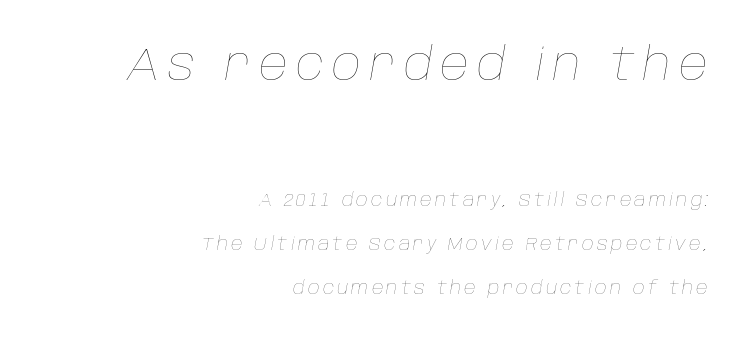
The image shows 45 px thin type, italic (leaning right); set right-aligned, loose line spacing (2.46x), not underlined; the first (top) block is 2.5x larger; low stroke contrast and a large x-height.
